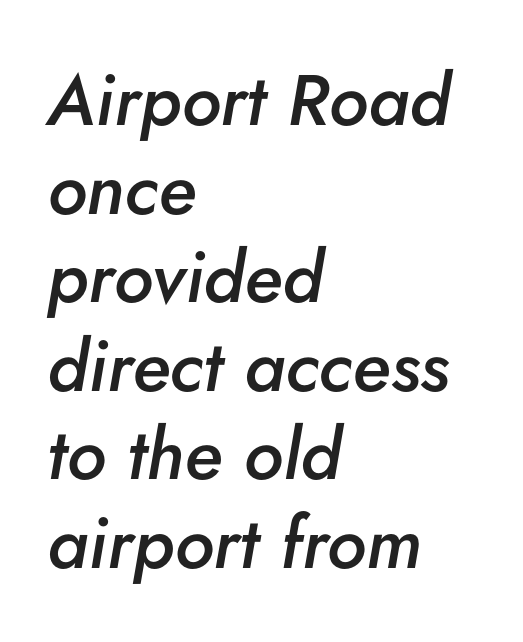
The image shows 72 px semibold type, italic (leaning right); set left-aligned, line spacing 1.23x, normal letter spacing, not underlined; low stroke contrast and a small x-height.
